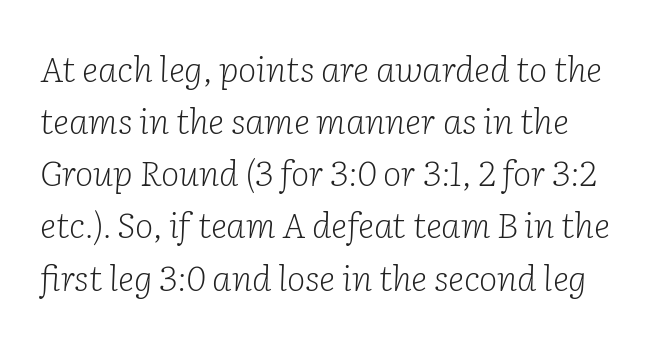
{"serif": "yes", "italic": "yes", "lean": "right", "slant_degrees": 2, "bold": "no", "weight": "light", "width": "normal", "stroke_contrast": "low", "x_height": "medium", "monospaced": "no", "underline": "no", "line_spacing": "normal", "line_spacing_ratio": 1.49, "letter_spacing": "normal", "letter_spacing_em": 0.0, "glyph_px": 35}
